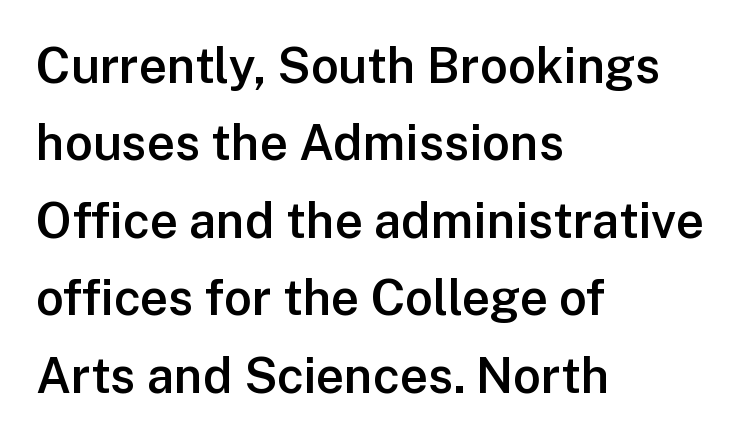
The image shows 49 px semibold sans-serif type, upright; set left-aligned, normal line spacing (1.58x), normal letter spacing, not underlined; low stroke contrast and a medium x-height.
